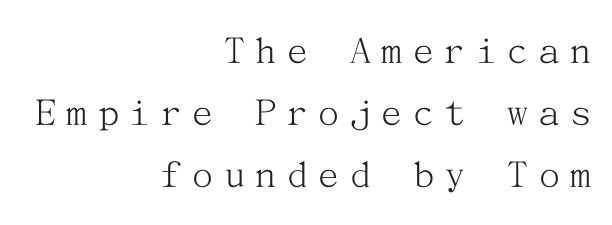
The image shows 42 px light serif type, upright; set right-aligned, normal line spacing (1.48x), unusually wide letter spacing (+0.25 em), not underlined; medium stroke contrast and a medium x-height.
